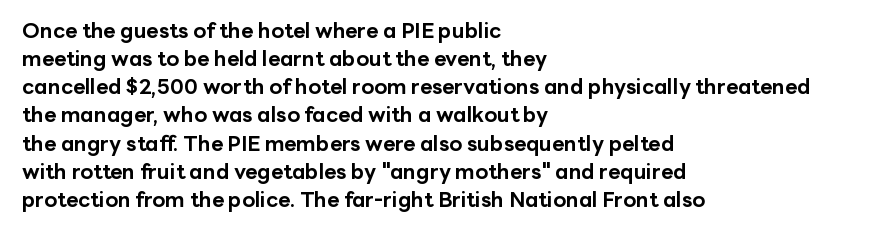
{"italic": "no", "bold": "yes", "underline": "no", "align": "left", "line_spacing": "normal", "line_spacing_ratio": 1.34, "letter_spacing": "normal", "letter_spacing_em": 0.0, "glyph_px": 21}
